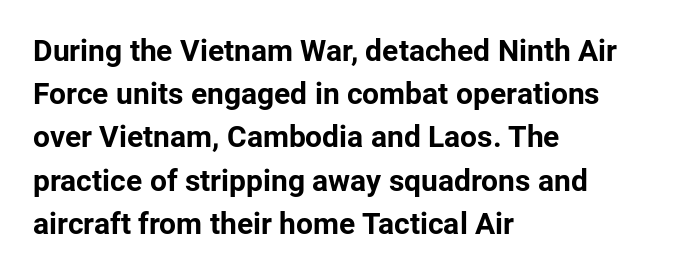
Q: Is the text bold? A: Yes.
Q: Is the text italic (slanted)? A: No, it is upright.
Q: Is the typeface a serif or a sans-serif typeface? A: Sans-serif.
Q: Is the text underlined? A: No.
Q: How is the paragraph aligned? A: Left-aligned.
Q: Is the spacing between letters normal or unusually wide? A: Normal.
Q: Is the spacing between lines tight, normal or loose? A: Normal.
Q: Width (condensed, normal, or wide)? A: Normal.
Q: Stroke contrast? A: Low.
Q: x-height? A: Medium.
Q: Monospaced? A: No.
